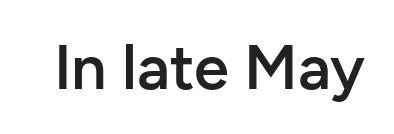
{"serif": "no", "italic": "no", "bold": "semi", "weight": "semibold", "width": "normal", "stroke_contrast": "low", "x_height": "medium", "monospaced": "no", "underline": "no", "letter_spacing": "normal", "letter_spacing_em": 0.0, "glyph_px": 63}
